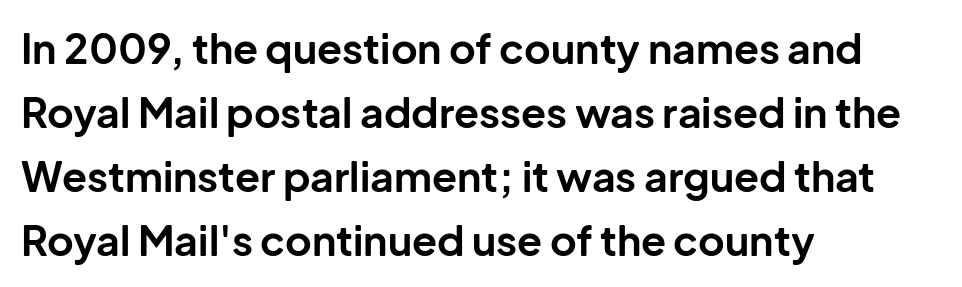
The image shows 41 px bold sans-serif type, upright; set left-aligned, normal line spacing (1.56x), normal letter spacing, not underlined; low stroke contrast and a medium x-height.
